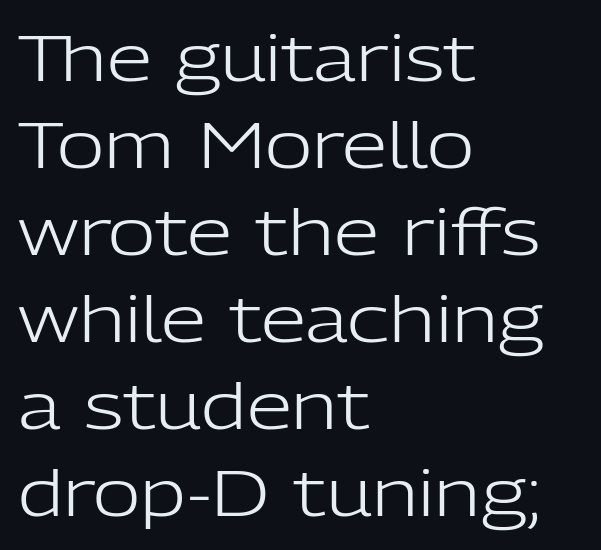
Is this a fixed-width face? No — the glyphs have proportional, varying widths. You could call the tracking neutral — neither tight nor loose. The words here are not underlined. Line beginnings align vertically; line endings do not. Designer's note — italics off, roman on.
